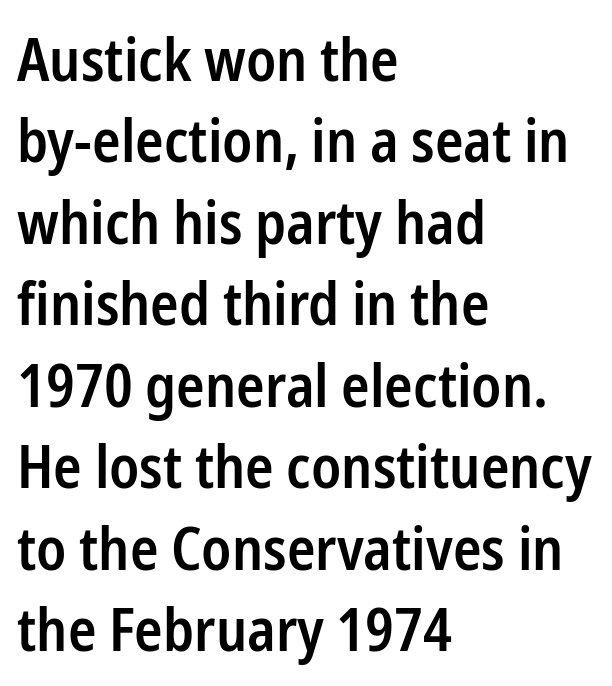
Q: Is the text bold? A: Semi-bold.
Q: Is the text italic (slanted)? A: No, it is upright.
Q: Is the typeface a serif or a sans-serif typeface? A: Sans-serif.
Q: Is the text underlined? A: No.
Q: How is the paragraph aligned? A: Left-aligned.
Q: Is the spacing between letters normal or unusually wide? A: Normal.
Q: Is the spacing between lines tight, normal or loose? A: Normal.
Q: Width (condensed, normal, or wide)? A: Condensed.
Q: Stroke contrast? A: Low.
Q: x-height? A: Medium.
Q: Monospaced? A: No.
